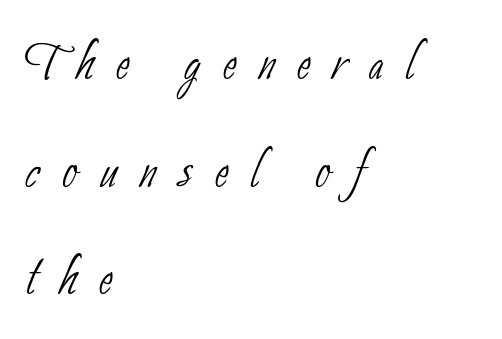
The image shows 66 px thin, condensed sans-serif type; set left-aligned, normal line spacing (1.63x), unusually wide letter spacing (+0.34 em), not underlined; low stroke contrast and a small x-height.
